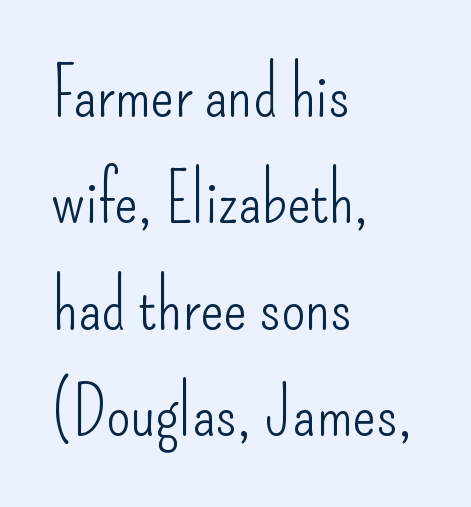
The image shows 69 px light, condensed sans-serif type, upright; set left-aligned, normal line spacing (1.54x), normal letter spacing, not underlined; low stroke contrast and a small x-height.
